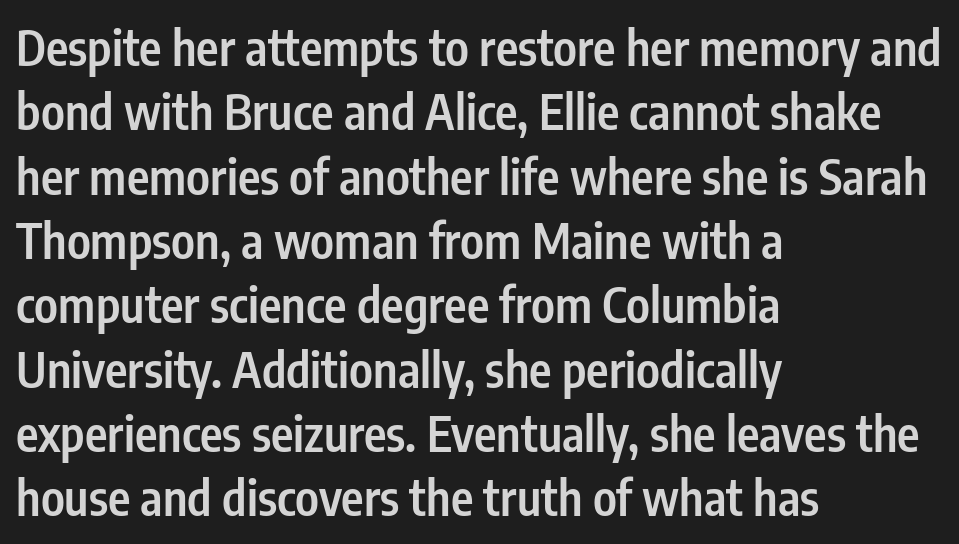
Do the letters lean? They stand straight. The passage shown stacks its lines at a standard gap. The letters are semibold — heavier than regular but short of a full bold. Alignment: flush left. The face used here is a sans, in the tradition of grotesques and geometrics. Descender tails drop into unmarked territory.
